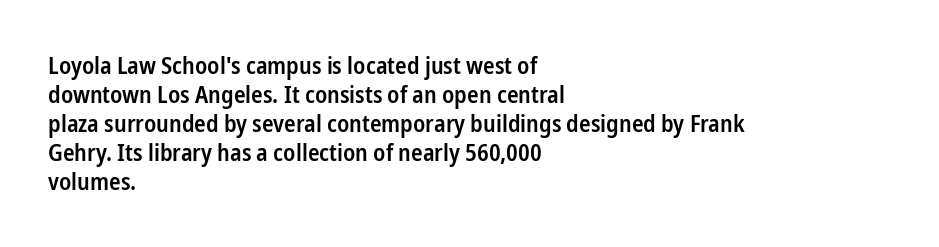
Q: Is the text bold? A: Semi-bold.
Q: Is the text italic (slanted)? A: No, it is upright.
Q: Is the text underlined? A: No.
Q: How is the paragraph aligned? A: Left-aligned.
Q: Is the spacing between letters normal or unusually wide? A: Normal.
